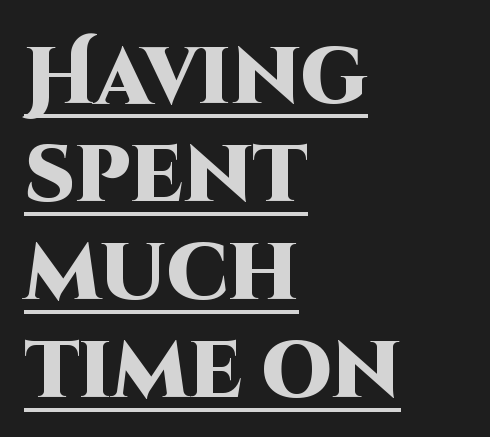
{"serif": "no", "italic": "no", "bold": "yes", "weight": "heavy", "width": "normal", "stroke_contrast": "high", "x_height": "large", "monospaced": "no", "underline": "yes", "align": "left", "line_spacing_ratio": 1.24, "letter_spacing": "normal", "letter_spacing_em": 0.0, "glyph_px": 79}
